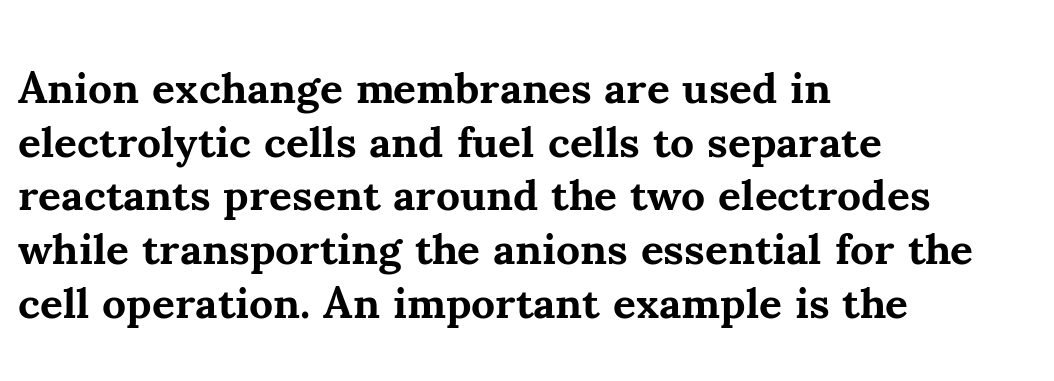
The image shows 44 px bold serif type, upright; set left-aligned, line spacing 1.22x, normal letter spacing, not underlined; medium stroke contrast and a small x-height.
